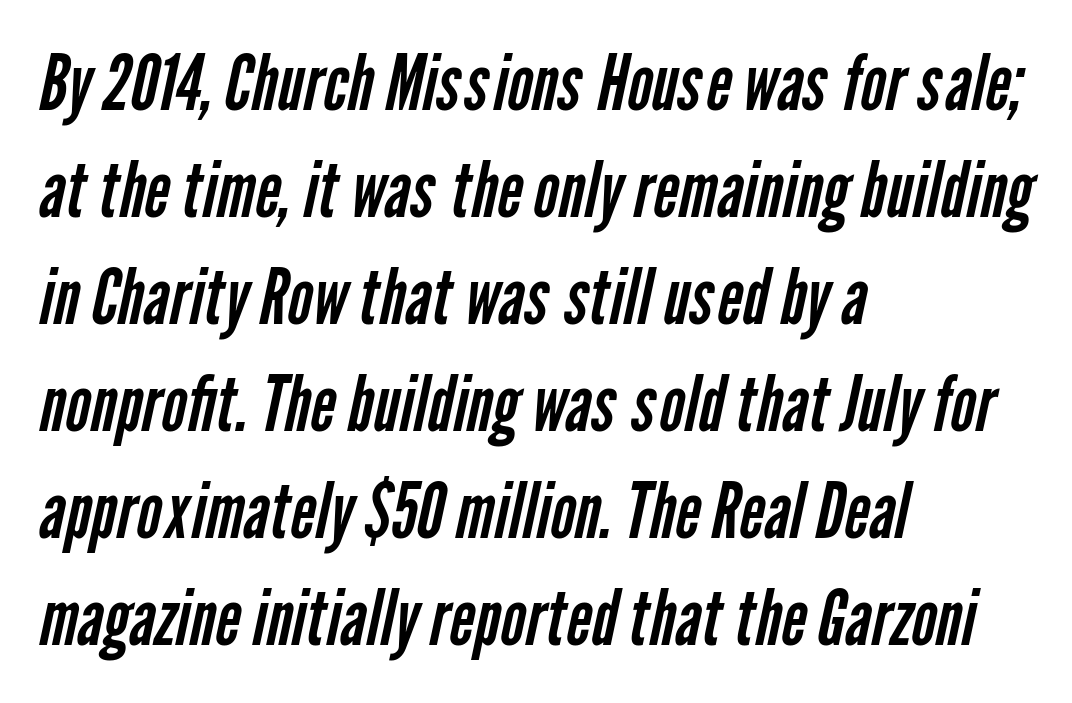
Q: Is the text bold? A: No.
Q: Is the typeface a serif or a sans-serif typeface? A: Sans-serif.
Q: Is the text underlined? A: No.
Q: How is the paragraph aligned? A: Left-aligned.
Q: Is the spacing between letters normal or unusually wide? A: Normal.
Q: Is the spacing between lines tight, normal or loose? A: Normal.
Q: Width (condensed, normal, or wide)? A: Condensed.
Q: Stroke contrast? A: Low.
Q: x-height? A: Medium.
Q: Monospaced? A: No.
